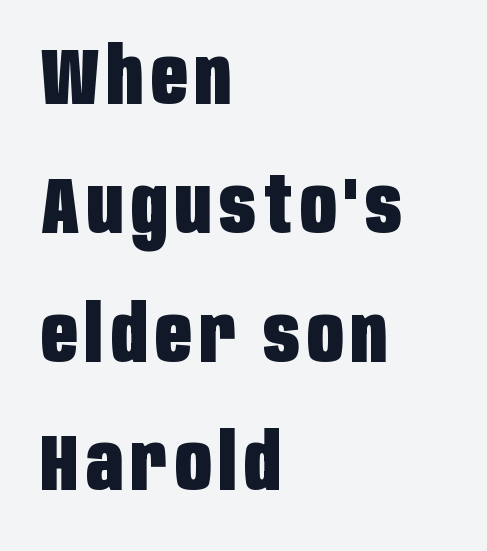
{"serif": "no", "italic": "no", "bold": "yes", "weight": "heavy", "width": "condensed", "stroke_contrast": "low", "x_height": "large", "monospaced": "no", "underline": "no", "align": "left", "line_spacing": "normal", "line_spacing_ratio": 1.63, "glyph_px": 79}
